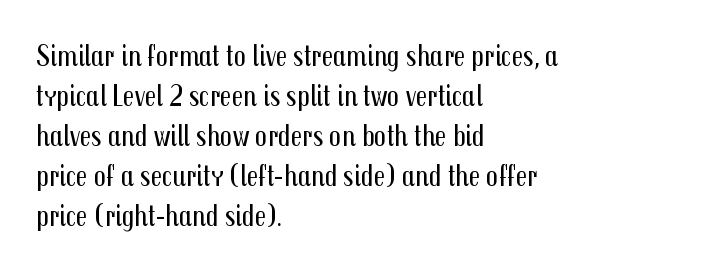
Q: Is the text bold? A: No.
Q: Is the text italic (slanted)? A: No, it is upright.
Q: Is the typeface a serif or a sans-serif typeface? A: Sans-serif.
Q: Is the text underlined? A: No.
Q: How is the paragraph aligned? A: Left-aligned.
Q: Is the spacing between letters normal or unusually wide? A: Normal.
Q: Is the spacing between lines tight, normal or loose? A: Normal.
Q: Width (condensed, normal, or wide)? A: Condensed.
Q: Stroke contrast? A: Medium.
Q: x-height? A: Medium.
Q: Monospaced? A: No.
